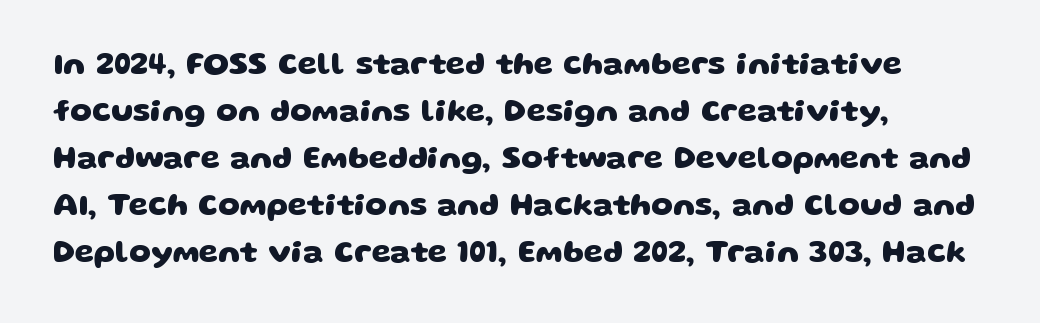
{"serif": "no", "bold": "yes", "weight": "heavy", "width": "wide", "stroke_contrast": "low", "x_height": "large", "monospaced": "no", "underline": "no", "align": "left", "line_spacing": "normal", "line_spacing_ratio": 1.52, "letter_spacing": "normal", "letter_spacing_em": 0.0, "glyph_px": 31}
